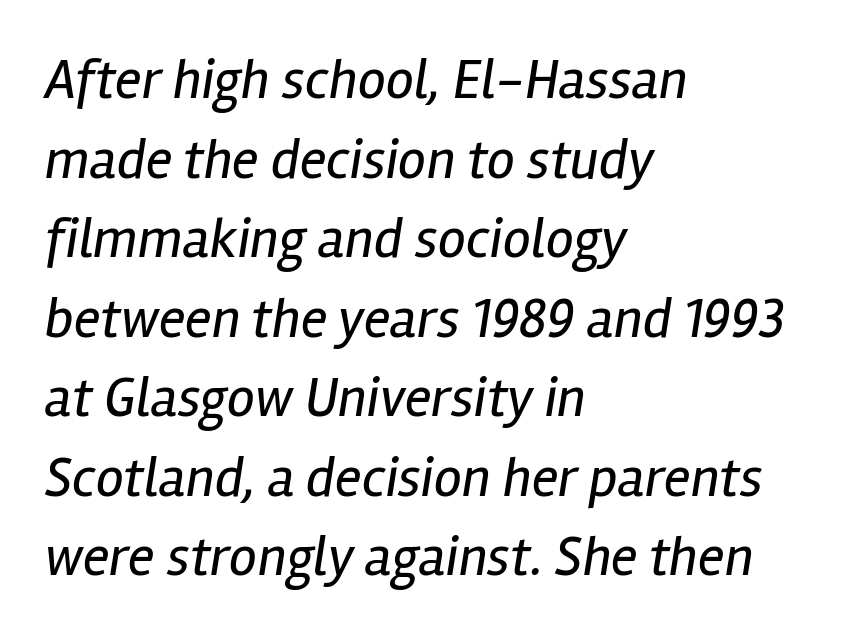
The image shows 56 px regular-weight, condensed type, italic (leaning right); set left-aligned, normal line spacing (1.42x), normal letter spacing, not underlined; low stroke contrast and a medium x-height.
